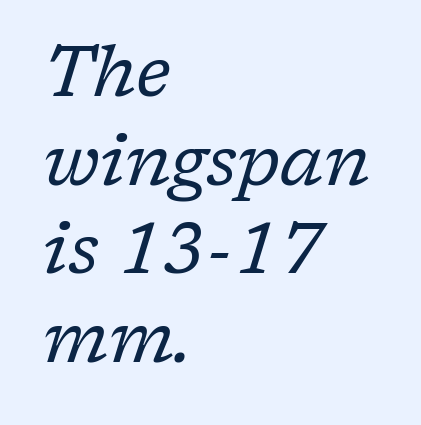
The image shows 71 px regular-weight serif type, italic (leaning right); set left-aligned, normal line spacing (1.25x), normal letter spacing, not underlined; low stroke contrast and a medium x-height.
